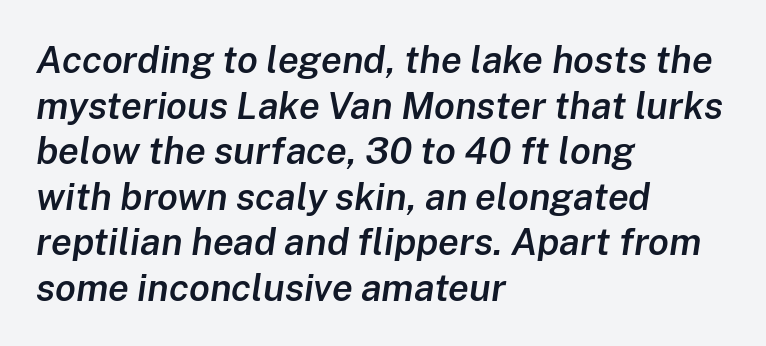
Q: Is the text bold? A: Semi-bold.
Q: Is the text italic (slanted)? A: Yes, it leans right by about 8 degrees.
Q: Is the text underlined? A: No.
Q: How is the paragraph aligned? A: Left-aligned.
Q: Is the spacing between letters normal or unusually wide? A: Normal.
Q: Width (condensed, normal, or wide)? A: Normal.
Q: Stroke contrast? A: Low.
Q: x-height? A: Medium.
Q: Monospaced? A: No.
